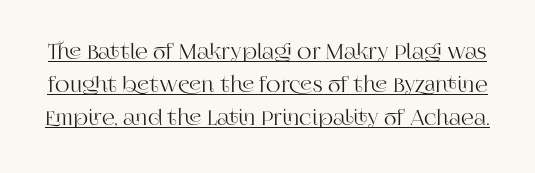
{"italic": "no", "underline": "yes", "line_spacing": "normal", "line_spacing_ratio": 1.65, "letter_spacing": "normal", "letter_spacing_em": 0.0, "glyph_px": 20}
